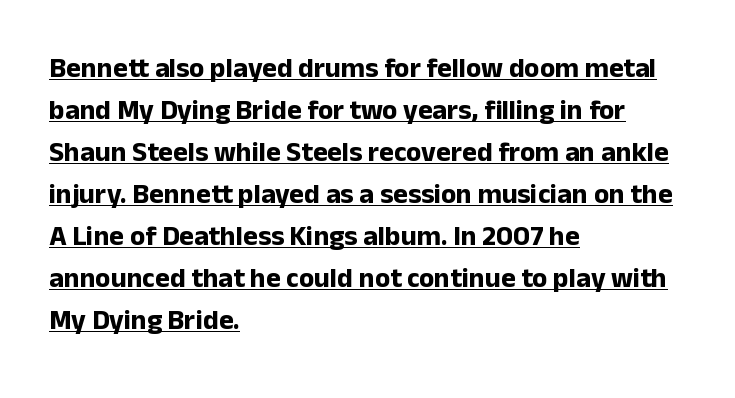
{"serif": "no", "italic": "no", "bold": "yes", "weight": "bold", "width": "normal", "stroke_contrast": "low", "x_height": "medium", "monospaced": "no", "underline": "yes", "align": "left", "line_spacing": "normal", "line_spacing_ratio": 1.5, "letter_spacing": "normal", "letter_spacing_em": 0.0, "glyph_px": 28}
